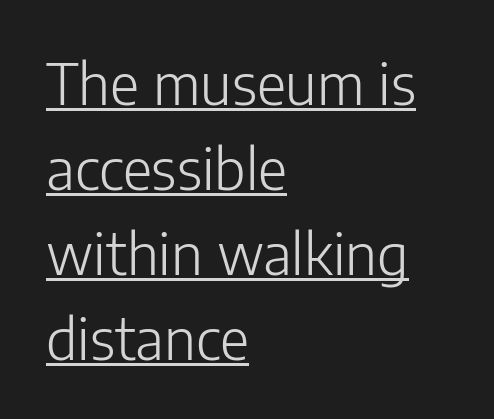
These lines are composed in type without serifs. Reading down the block, your eye returns to a fixed left position each line. Regular leading. Italic? Not at all — the glyphs are vertical. Decoration check: the copy is underlined. No letter is thick-stroked: the sample isn't bold.
